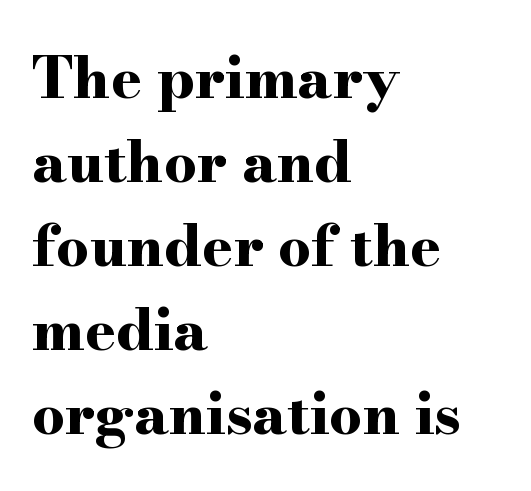
{"serif": "yes", "italic": "no", "bold": "yes", "weight": "bold", "width": "wide", "stroke_contrast": "high", "x_height": "small", "monospaced": "no", "underline": "no", "align": "left", "line_spacing": "normal", "line_spacing_ratio": 1.45, "letter_spacing": "normal", "letter_spacing_em": 0.0, "glyph_px": 58}
